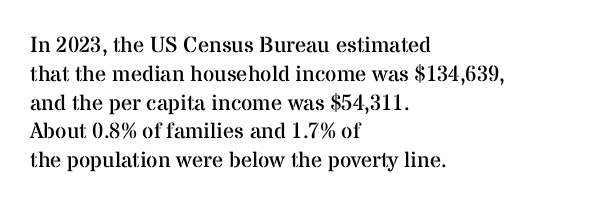
No extra ink here — the face is not bold. The ragged edge is on the right, which tells us the setting is flush left. Decoration check: the copy has no underline. Between one letter and the next there's only the usual sliver of space. No italicization has been applied; the sample stays upright. Successive baselines arrive at the customary interval.
